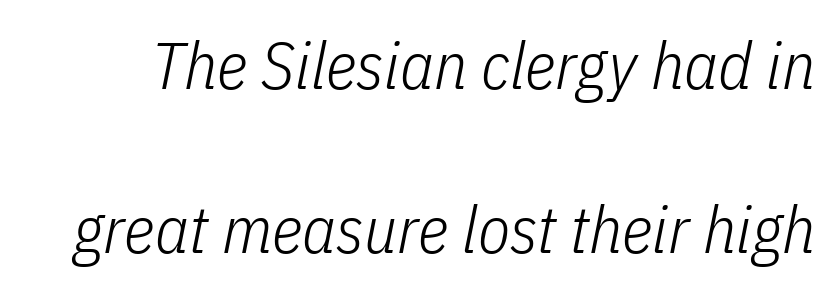
The image shows 66 px light, condensed type, italic (leaning right); set loose line spacing (2.49x), normal letter spacing, not underlined; low stroke contrast and a medium x-height.
